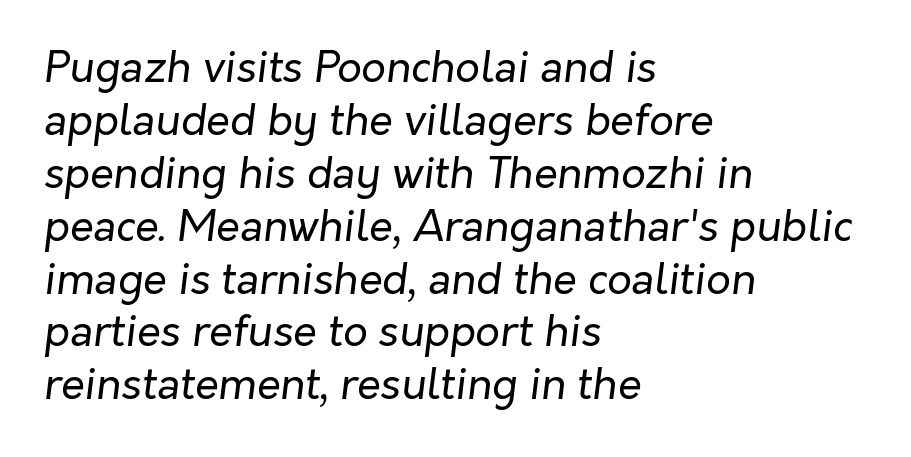
Q: Is the text bold? A: No.
Q: Is the text italic (slanted)? A: Yes, it leans right by about 7 degrees.
Q: Is the text underlined? A: No.
Q: How is the paragraph aligned? A: Left-aligned.
Q: Is the spacing between letters normal or unusually wide? A: Normal.
Q: Width (condensed, normal, or wide)? A: Normal.
Q: Stroke contrast? A: Low.
Q: x-height? A: Medium.
Q: Monospaced? A: No.
